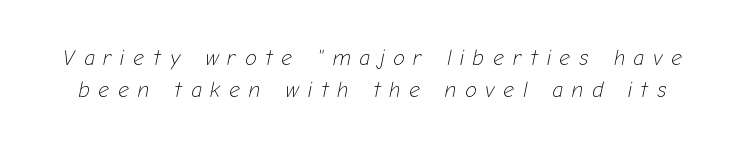
Is the type slanted? Yes — the strokes lean at a clear angle. Counters stay open thanks to moderate or lighter strokes. Normally led — the rows are evenly, conventionally spaced. Look at the tracking — it's clearly loosened, letters drifting apart.
